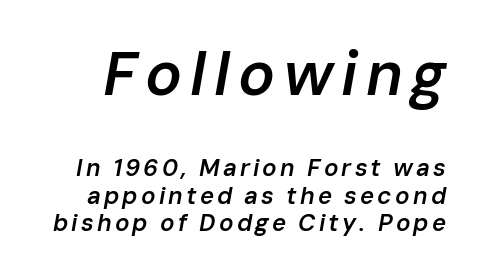
{"italic": "yes", "lean": "right", "slant_degrees": 10, "bold": "semi", "weight": "semibold", "width": "normal", "stroke_contrast": "low", "x_height": "medium", "monospaced": "no", "underline": "no", "line_spacing": "tight", "line_spacing_ratio": 1.14, "larger_block": "first", "size_ratio": 2.54, "glyph_px": 61}
